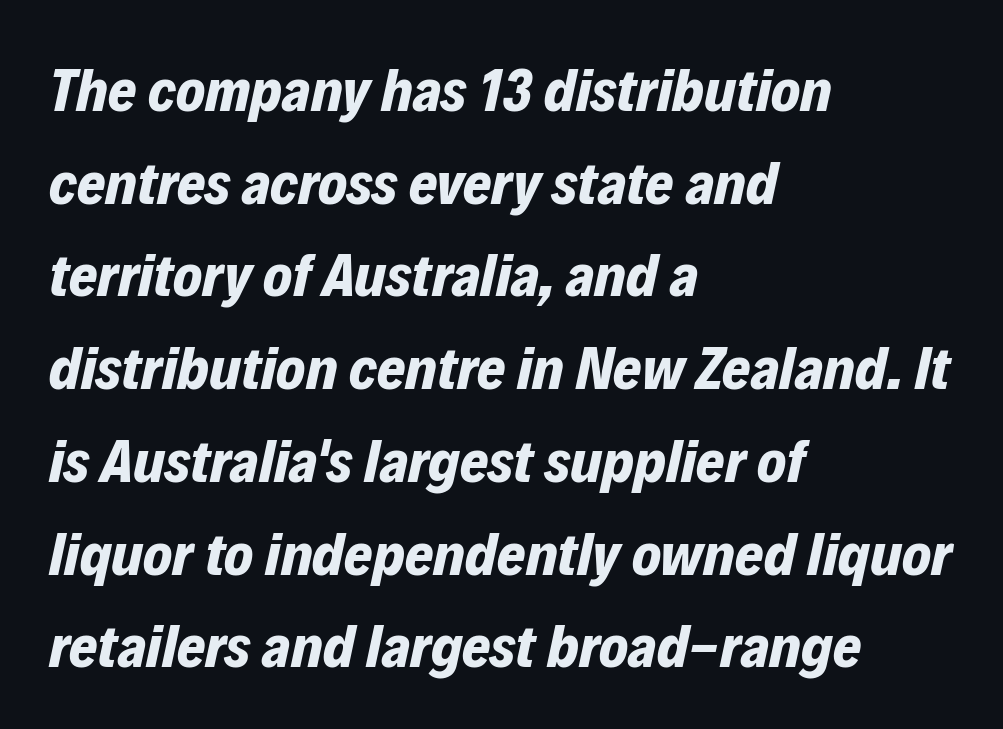
Beneath every word, the page is bare. The rendering uses a bold face; every stroke is thick and dark. Spacing verdict: proportional, widths tailored to each character. A typesetter would call this leading conventional body-copy spacing.
